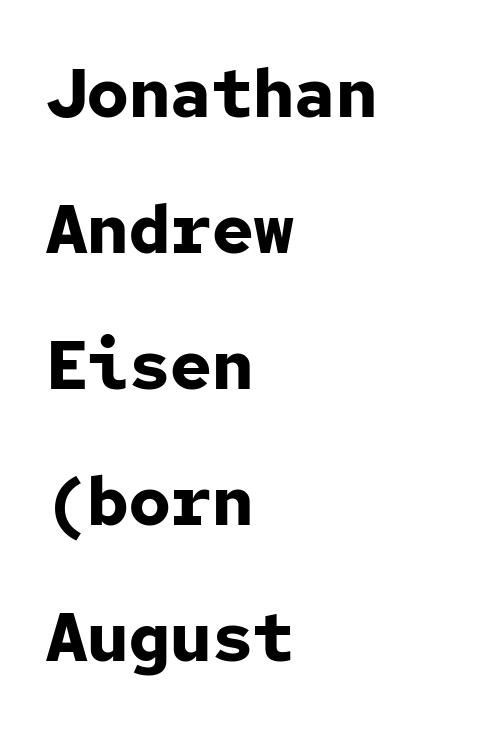
The image shows 69 px bold sans-serif type, upright, monospaced; set left-aligned, loose line spacing (1.97x), normal letter spacing, not underlined; low stroke contrast and a medium x-height.
